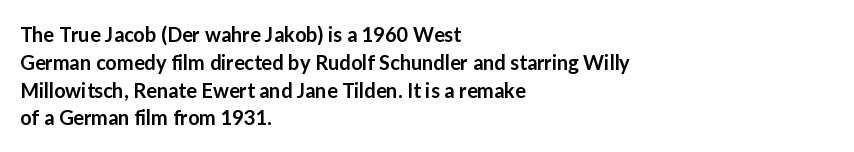
The image shows 20 px text type, upright; set left-aligned, normal line spacing (1.39x), normal letter spacing, not underlined.
